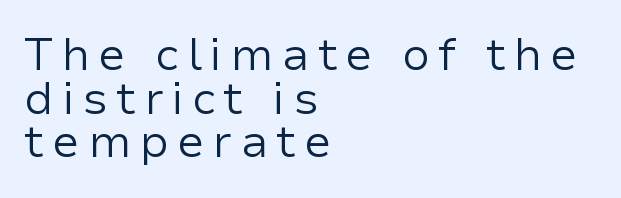
Ascenders rise straight up at ninety degrees. The string is rendered with underlining switched off. Note the varied advance widths — an 'i' is clearly narrower than an 'm'. These glyphs show unthickened strokes, regular width or finer. These lines are composed in type without serifs.
